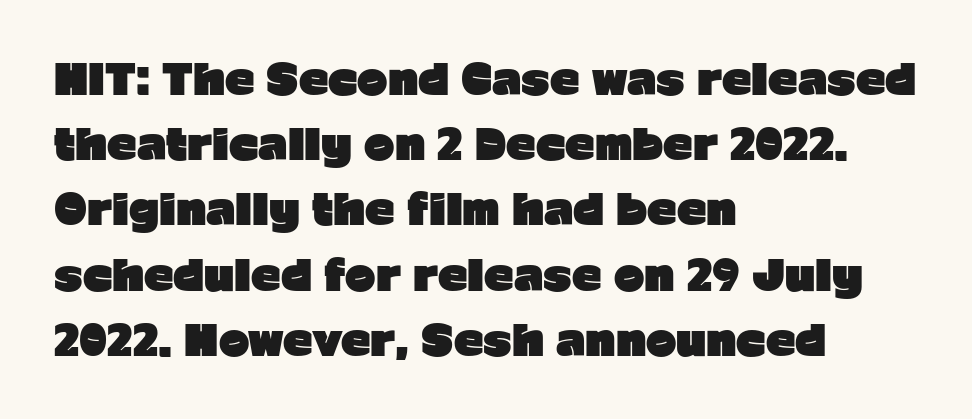
The compositor pushed each line to the left boundary. Plain, unruled lines of type. Style check: upright. Leading matches the norm, producing a regular column.
